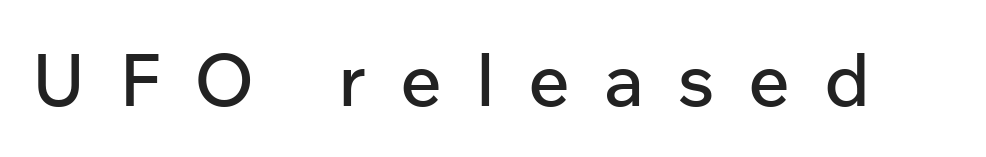
The image shows 73 px sans-serif type, upright; set unusually wide letter spacing (+0.46 em), not underlined; low stroke contrast and a medium x-height.
